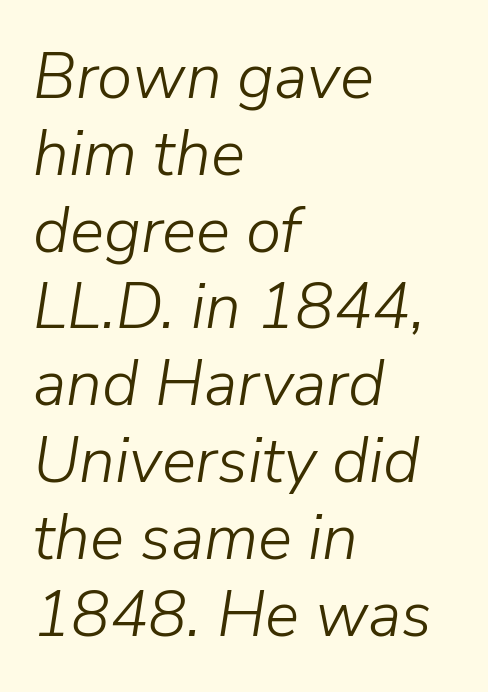
The weight would be labelled regular, book, light, or lighter still. Descenders hang freely into open space. You could not count columns in this text — the font is proportionally spaced. The whole block is typeset with a tilt. Tracking here is standard; glyphs follow each other at the usual distance.
